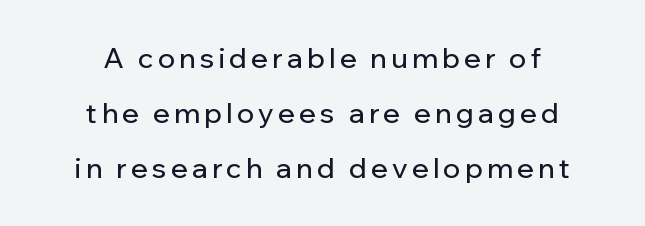
Check the space under the baseline: it is left empty. Each new line begins a long way beneath the previous one. Do the characters align in a grid? No, the font is proportional. Grotesque or geometric, the face here clearly has no serifs. Short and long lines alike share a common midpoint. In terms of posture, this sample is upright.
